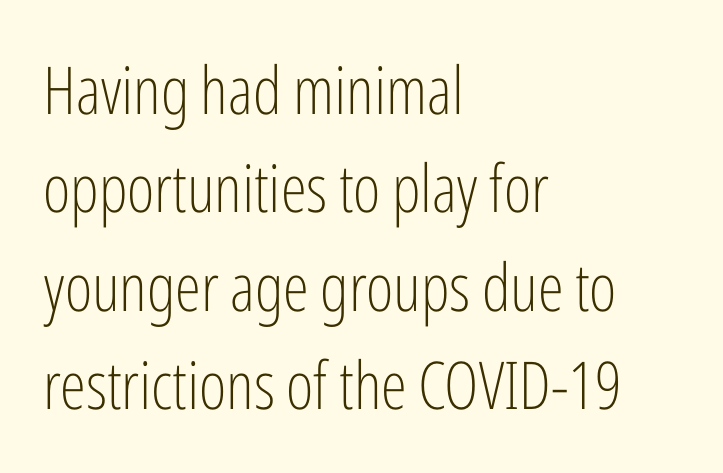
Q: Is the text bold? A: No.
Q: Is the text italic (slanted)? A: No, it is upright.
Q: Is the typeface a serif or a sans-serif typeface? A: Sans-serif.
Q: Is the text underlined? A: No.
Q: How is the paragraph aligned? A: Left-aligned.
Q: Is the spacing between letters normal or unusually wide? A: Normal.
Q: Is the spacing between lines tight, normal or loose? A: Normal.
Q: Width (condensed, normal, or wide)? A: Condensed.
Q: Stroke contrast? A: Low.
Q: x-height? A: Medium.
Q: Monospaced? A: No.
